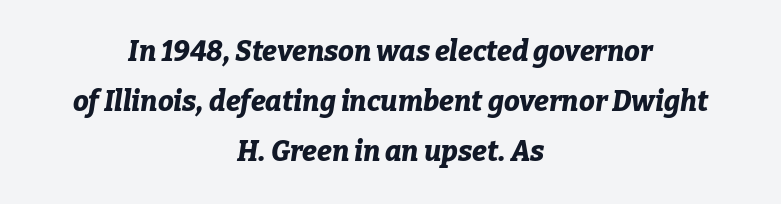
The image shows 28 px bold type, italic (leaning right); set centered, line spacing 1.79x, normal letter spacing, not underlined; low stroke contrast and a medium x-height.
